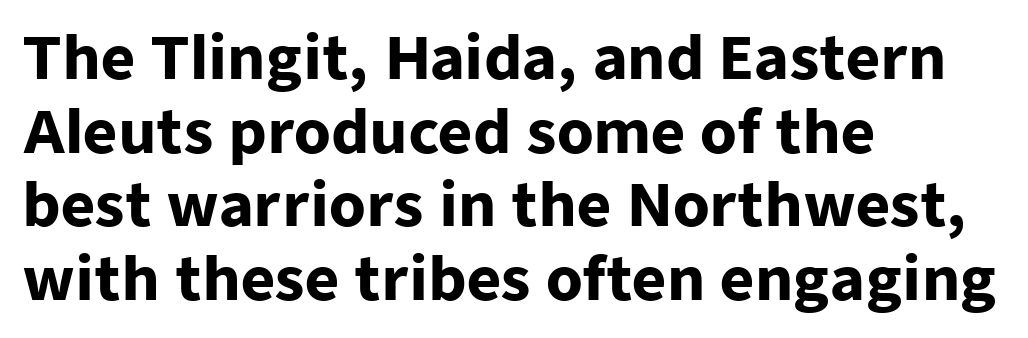
The glyphs have the mass of a bold cut. This rendering employs a face without finishing strokes, i.e., a sans-serif. Honestly, the letter spacing is just normal — you wouldn't notice it. Note the varied advance widths — an 'i' is clearly narrower than an 'm'. The string is rendered with underlining switched off.
